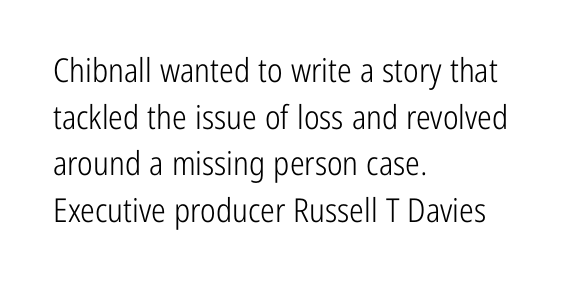
The image shows 33 px light, condensed sans-serif type, upright; set left-aligned, normal line spacing (1.41x), normal letter spacing, not underlined; low stroke contrast and a medium x-height.
